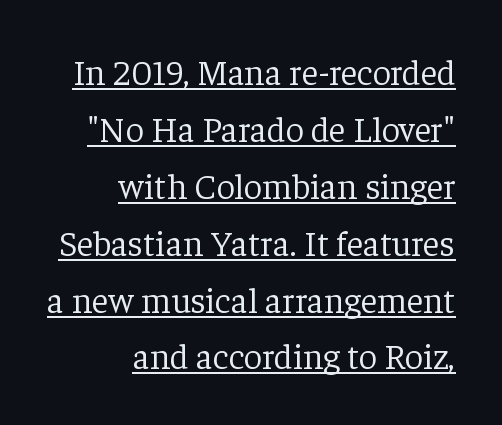
{"serif": "yes", "italic": "no", "bold": "no", "weight": "light", "width": "normal", "stroke_contrast": "low", "x_height": "medium", "monospaced": "no", "underline": "yes", "align": "right", "line_spacing": "normal", "line_spacing_ratio": 1.58, "letter_spacing": "normal", "letter_spacing_em": 0.0, "glyph_px": 36}
